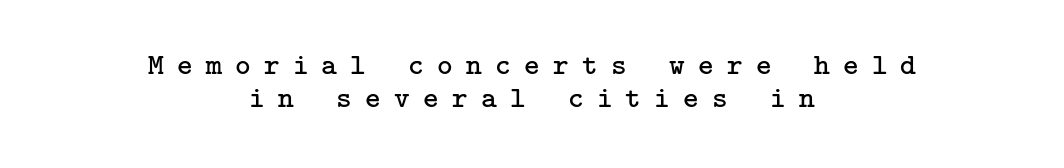
The whitespace from short lines is split evenly between both sides. Observe the serifs anchoring each vertical stroke in this sample. Students, observe: this is what under-led, compact text looks like. Stems here are at most as thick as an everyday book face. Has an underline been added? It has not. The gaps between neighbouring characters are conspicuously large.
